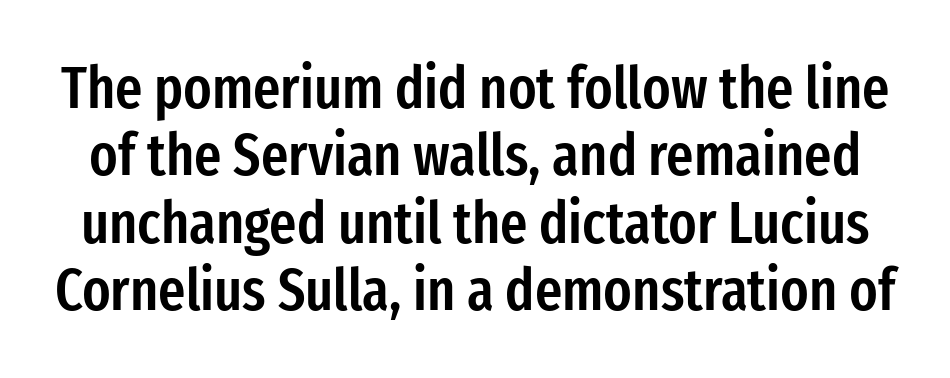
Weight check: semibold — heavier than regular, not quite bold. Students, observe: this is what under-led, compact text looks like. Do the characters align in a grid? No, the font is proportional. Letterform terminals end flat and unadorned throughout the passage.
